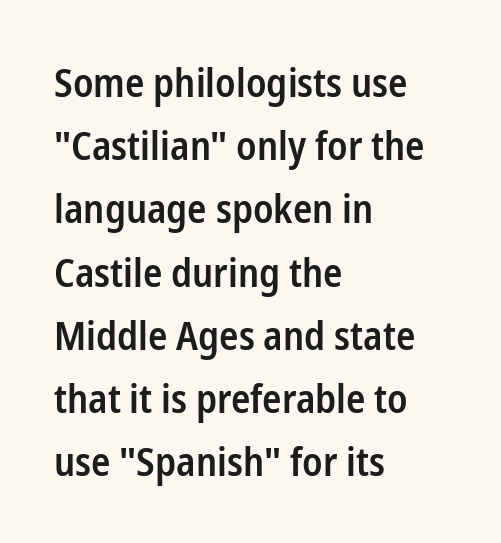
Q: Is the text bold? A: Semi-bold.
Q: Is the text italic (slanted)? A: No, it is upright.
Q: Is the typeface a serif or a sans-serif typeface? A: Sans-serif.
Q: Is the text underlined? A: No.
Q: How is the paragraph aligned? A: Left-aligned.
Q: Is the spacing between letters normal or unusually wide? A: Normal.
Q: Is the spacing between lines tight, normal or loose? A: Normal.
Q: Width (condensed, normal, or wide)? A: Condensed.
Q: Stroke contrast? A: Low.
Q: x-height? A: Medium.
Q: Monospaced? A: No.
